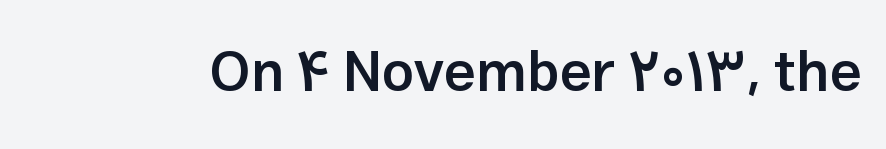
The image shows 57 px semibold sans-serif type, upright; set normal letter spacing, not underlined; low stroke contrast and a medium x-height.
